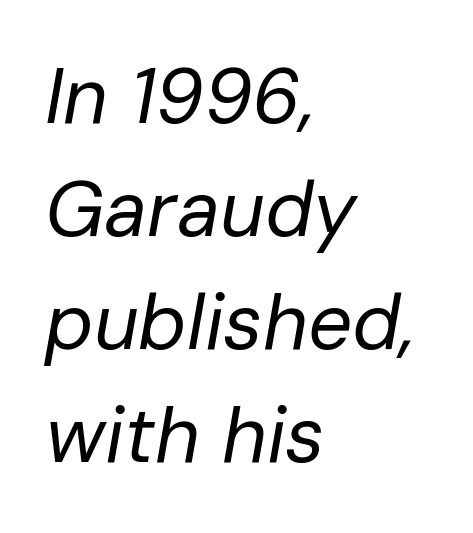
Q: Is the text bold? A: No.
Q: Is the text italic (slanted)? A: Yes, it leans right by about 10 degrees.
Q: Is the text underlined? A: No.
Q: How is the paragraph aligned? A: Left-aligned.
Q: Is the spacing between letters normal or unusually wide? A: Normal.
Q: Is the spacing between lines tight, normal or loose? A: Normal.
Q: Width (condensed, normal, or wide)? A: Normal.
Q: Stroke contrast? A: Low.
Q: x-height? A: Medium.
Q: Monospaced? A: No.
